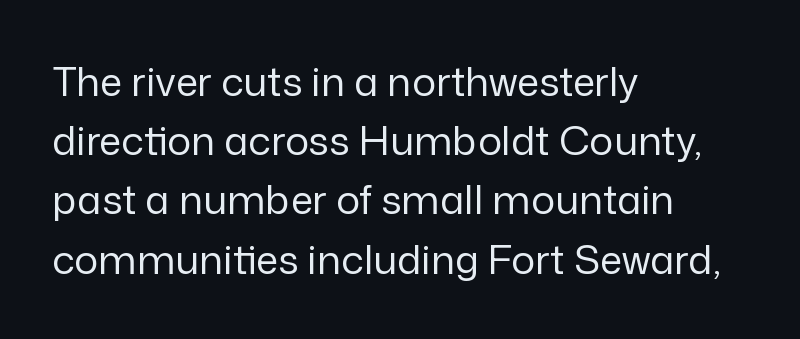
These lines stack with their left ends in a neat column. Each stroke keeps to a modest, everyday thickness or less. The glyphs are unaccompanied by any horizontal stroke below them. The face used here is a sans, in the tradition of grotesques and geometrics.
